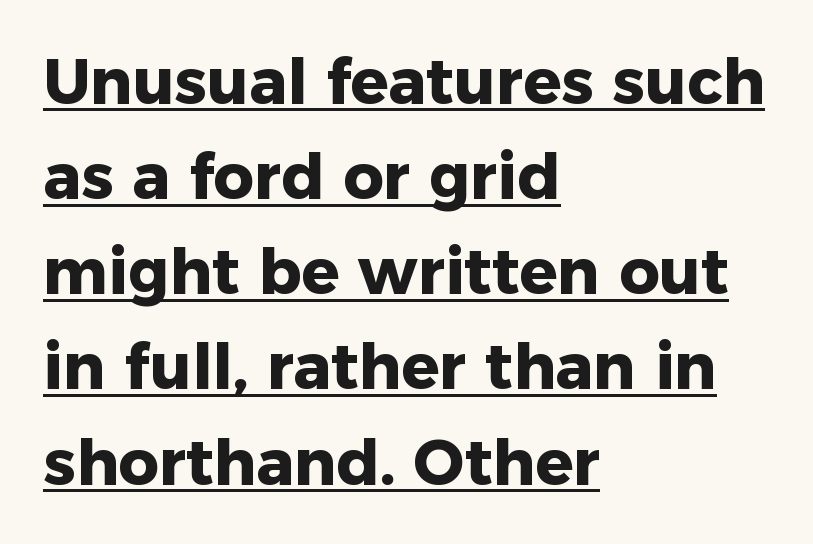
The image shows 63 px heavy sans-serif type, upright; set left-aligned, normal line spacing (1.51x), normal letter spacing, underlined; low stroke contrast and a medium x-height.
